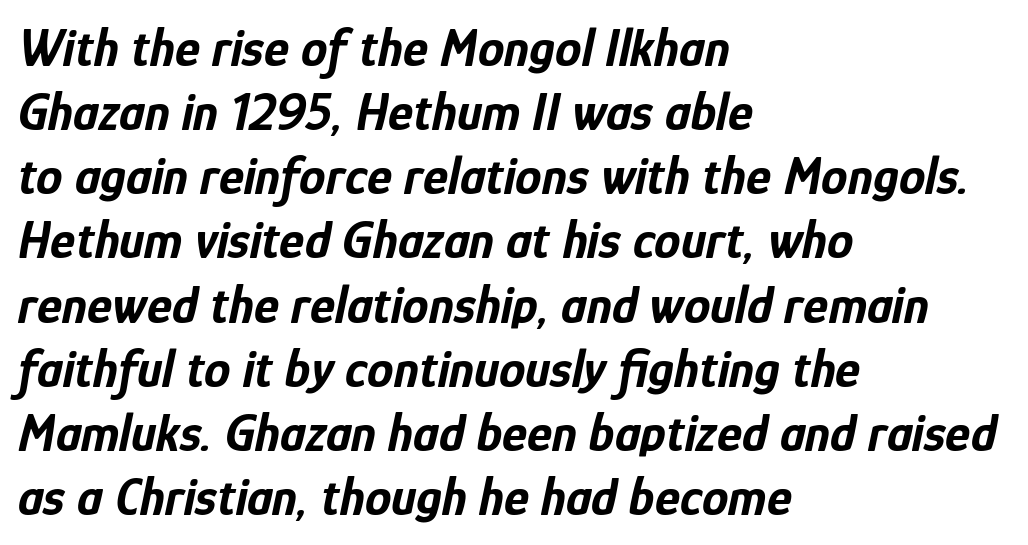
{"italic": "yes", "lean": "right", "slant_degrees": 12, "bold": "yes", "weight": "bold", "width": "condensed", "stroke_contrast": "low", "x_height": "medium", "monospaced": "no", "underline": "no", "align": "left", "line_spacing_ratio": 1.21, "letter_spacing": "normal", "letter_spacing_em": 0.0, "glyph_px": 53}
